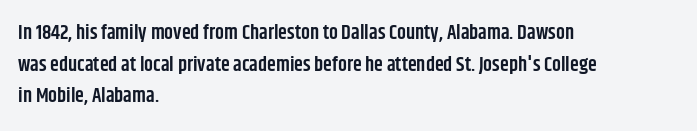
{"italic": "no", "bold": "semi", "underline": "no", "align": "left", "line_spacing": "normal", "line_spacing_ratio": 1.58, "letter_spacing": "normal", "letter_spacing_em": 0.0, "glyph_px": 20}
